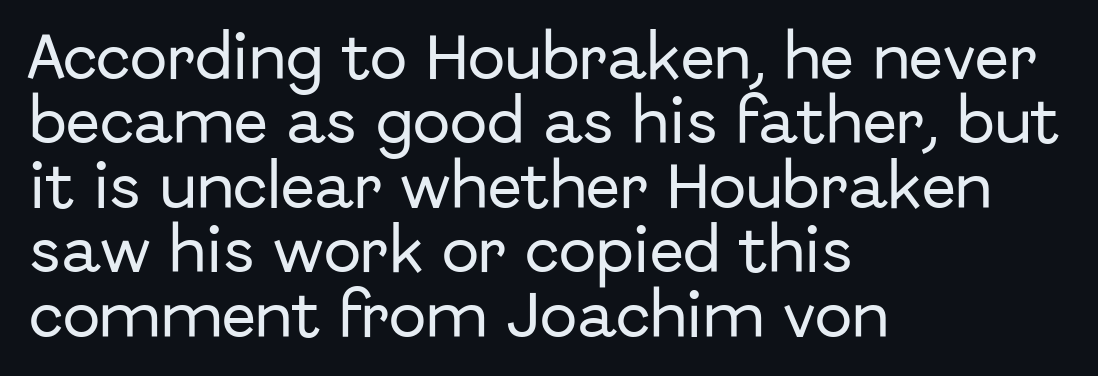
A typesetter would call this zero additional tracking. Serifs: no, the terminals of the letterforms are clean. This sample keeps an unexceptional amount of space between lines. Proportional: the letters do not fall into vertical columns. Bare-footed words on every line. The paragraph shown leans on its left margin.
